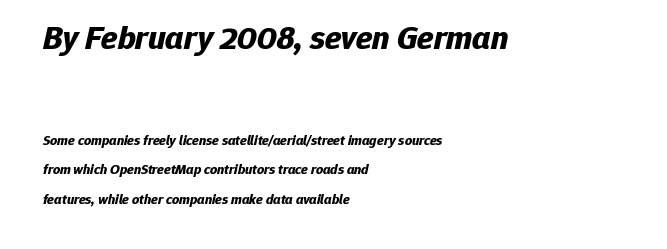
Q: Is the text bold? A: Yes.
Q: Is the text italic (slanted)? A: Yes, it leans right by about 12 degrees.
Q: Is the text underlined? A: No.
Q: How is the paragraph aligned? A: Left-aligned.
Q: Is the spacing between letters normal or unusually wide? A: Normal.
Q: Is the spacing between lines tight, normal or loose? A: Loose.
Q: Which block of text is set in a larger size, the first (top) or the second (bottom)? A: The first (top) one.
Q: Width (condensed, normal, or wide)? A: Normal.
Q: Stroke contrast? A: Low.
Q: x-height? A: Medium.
Q: Monospaced? A: No.
